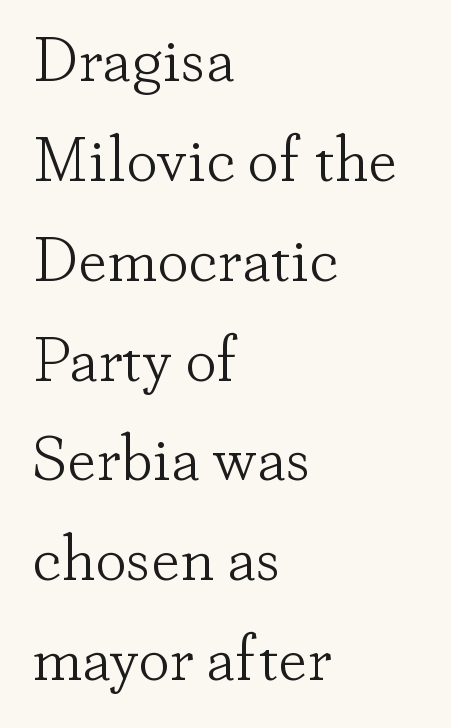
In terms of letterspacing, this is plain default setting. This rendering employs a face with finishing strokes, i.e., a serif. Ascenders rise straight up at ninety degrees. Horizontal alignment here is leftward, the default for most running prose. Quick note: interline space is typical.
